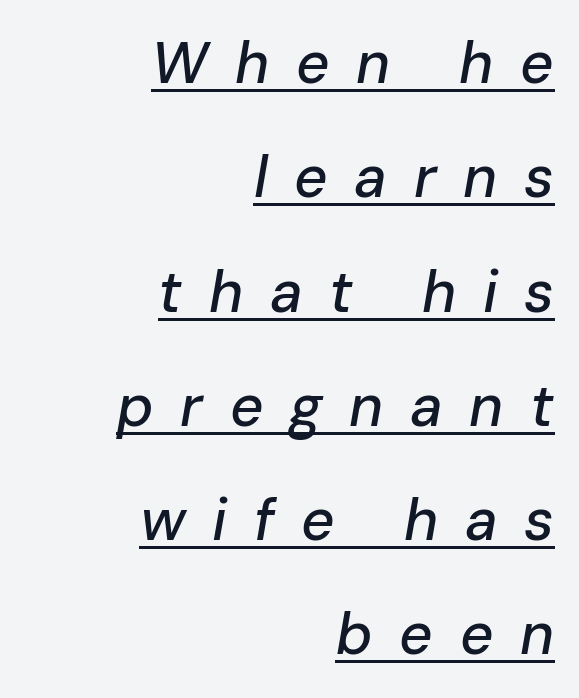
The image shows 58 px text type, italic (leaning right); set right-aligned, loose line spacing (1.97x), unusually wide letter spacing (+0.46 em), underlined; low stroke contrast and a medium x-height.
